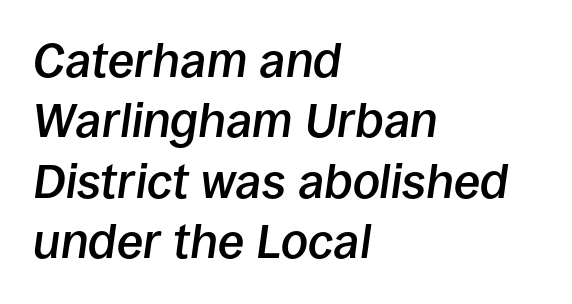
Q: Is the text bold? A: Semi-bold.
Q: Is the text italic (slanted)? A: Yes, it leans right by about 8 degrees.
Q: Is the text underlined? A: No.
Q: How is the paragraph aligned? A: Left-aligned.
Q: Is the spacing between letters normal or unusually wide? A: Normal.
Q: Is the spacing between lines tight, normal or loose? A: Normal.
Q: Width (condensed, normal, or wide)? A: Normal.
Q: Stroke contrast? A: Low.
Q: x-height? A: Large.
Q: Monospaced? A: No.
